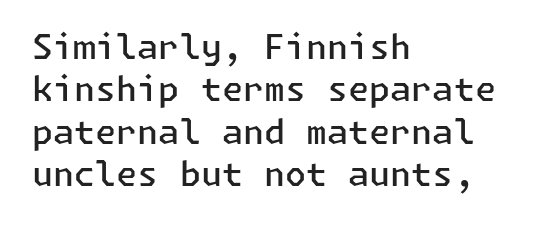
Q: Is the text bold? A: Semi-bold.
Q: Is the text italic (slanted)? A: No, it is upright.
Q: Is the typeface a serif or a sans-serif typeface? A: Sans-serif.
Q: Is the text underlined? A: No.
Q: How is the paragraph aligned? A: Left-aligned.
Q: Is the spacing between letters normal or unusually wide? A: Normal.
Q: Is the spacing between lines tight, normal or loose? A: Normal.
Q: Width (condensed, normal, or wide)? A: Normal.
Q: Stroke contrast? A: Low.
Q: x-height? A: Medium.
